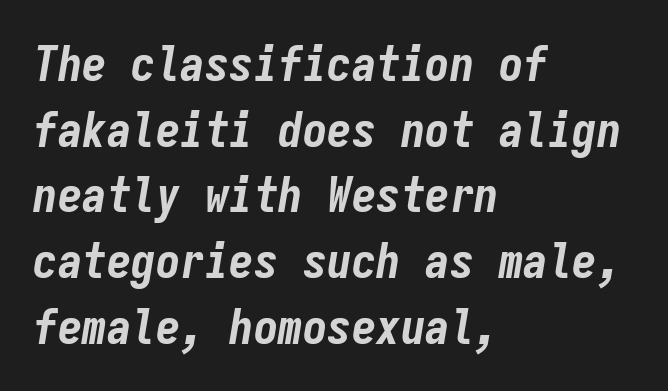
Q: Is the text bold? A: Yes.
Q: Is the text italic (slanted)? A: Yes, it leans right by about 9 degrees.
Q: Is the text underlined? A: No.
Q: How is the paragraph aligned? A: Left-aligned.
Q: Is the spacing between letters normal or unusually wide? A: Normal.
Q: Is the spacing between lines tight, normal or loose? A: Normal.
Q: Width (condensed, normal, or wide)? A: Condensed.
Q: Stroke contrast? A: Low.
Q: x-height? A: Medium.
Q: Monospaced? A: Yes.
